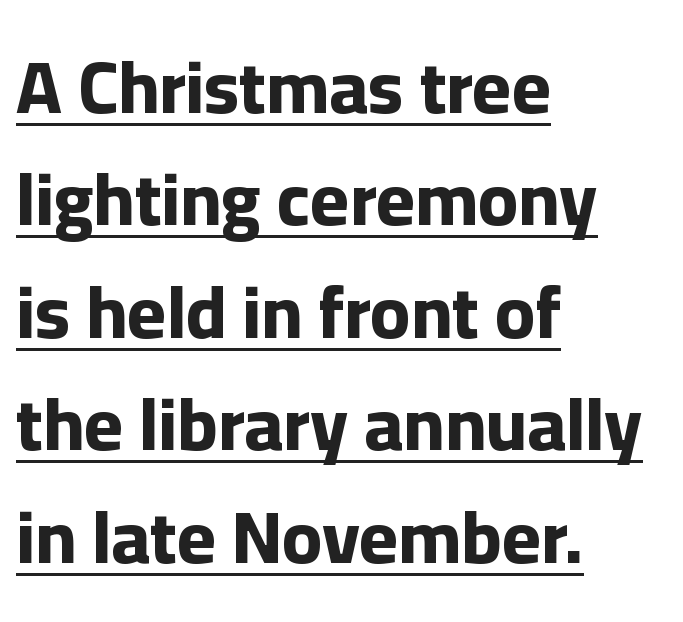
{"serif": "no", "italic": "no", "bold": "yes", "weight": "bold", "width": "normal", "stroke_contrast": "low", "x_height": "medium", "monospaced": "no", "underline": "yes", "align": "left", "line_spacing": "normal", "line_spacing_ratio": 1.52, "letter_spacing": "normal", "letter_spacing_em": 0.0, "glyph_px": 74}
